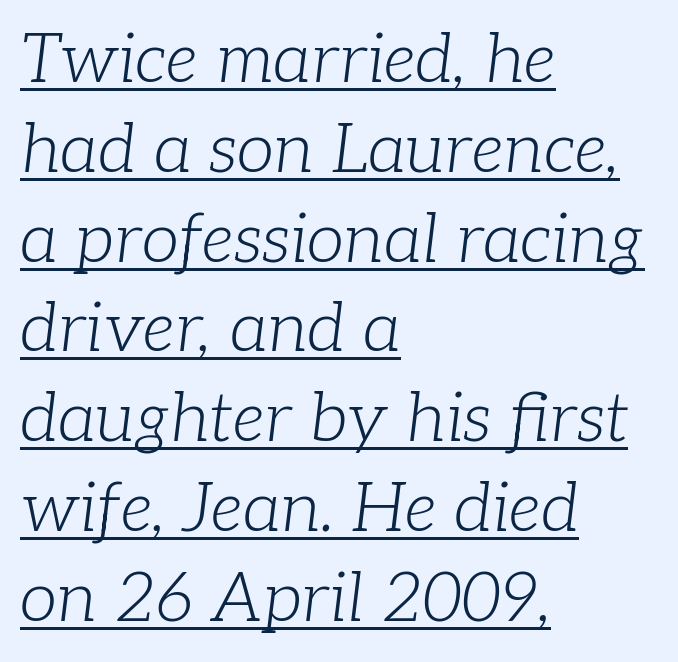
Q: Is the text bold? A: No.
Q: Is the text italic (slanted)? A: Yes, it leans right by about 7 degrees.
Q: Is the typeface a serif or a sans-serif typeface? A: Serif.
Q: Is the text underlined? A: Yes.
Q: How is the paragraph aligned? A: Left-aligned.
Q: Is the spacing between letters normal or unusually wide? A: Normal.
Q: Is the spacing between lines tight, normal or loose? A: Normal.
Q: Width (condensed, normal, or wide)? A: Normal.
Q: Stroke contrast? A: Low.
Q: x-height? A: Medium.
Q: Monospaced? A: No.
